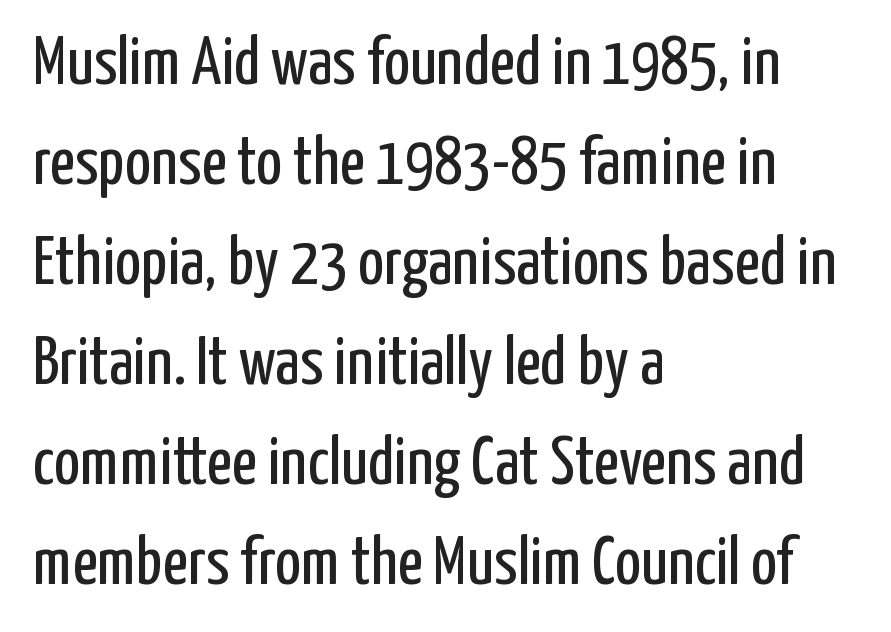
Is the block centered? No — it sits flush against the left margin. The letters stand straight up with perfectly vertical stems. In terms of leading, this rendering sits right in the middle. Short note: letters normally spaced. The face used here is proportionally spaced, like ordinary book or web type. Serifs: no, the terminals of the letterforms are clean.
